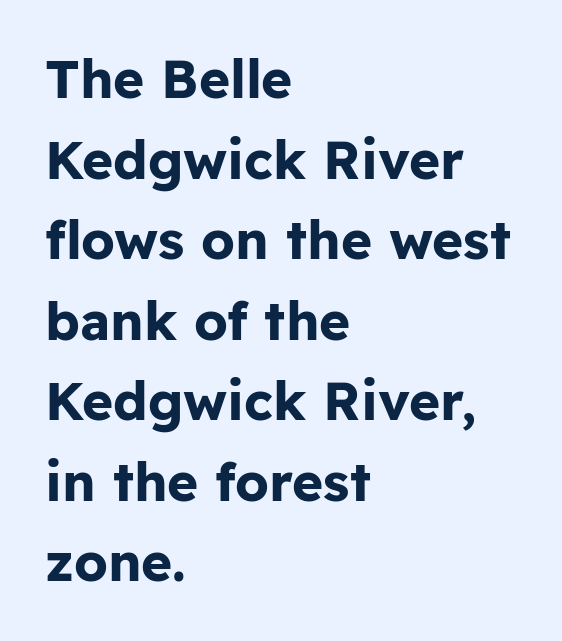
{"serif": "no", "italic": "no", "bold": "yes", "weight": "bold", "width": "normal", "stroke_contrast": "low", "x_height": "medium", "monospaced": "no", "underline": "no", "align": "left", "line_spacing": "normal", "line_spacing_ratio": 1.52, "letter_spacing": "normal", "letter_spacing_em": 0.0, "glyph_px": 53}
